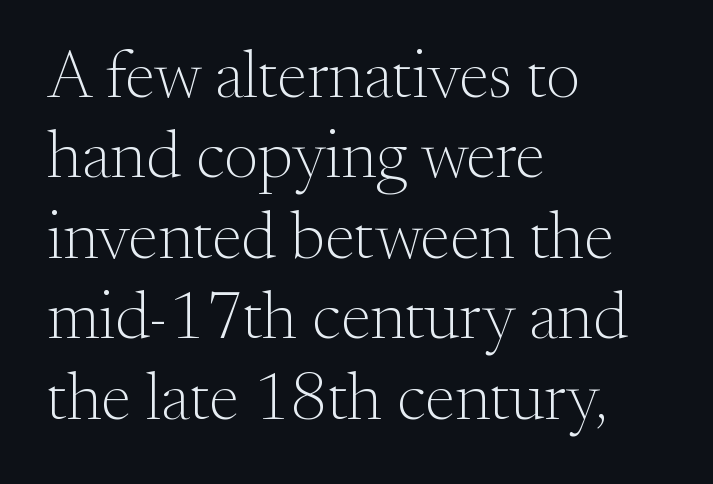
The string is rendered with underlining switched off. The ragged edge is on the right, which tells us the setting is flush left. The glyphs in this specimen are seriffed. Heft: none added — not bold.
